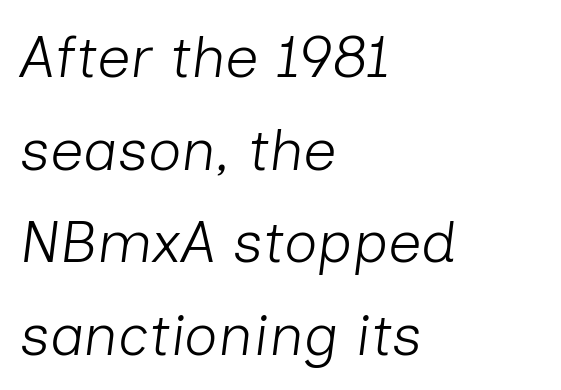
Q: Is the text bold? A: No.
Q: Is the text italic (slanted)? A: Yes, it leans right by about 7 degrees.
Q: Is the text underlined? A: No.
Q: How is the paragraph aligned? A: Left-aligned.
Q: Is the spacing between letters normal or unusually wide? A: Normal.
Q: Is the spacing between lines tight, normal or loose? A: Normal.
Q: Width (condensed, normal, or wide)? A: Normal.
Q: Stroke contrast? A: Low.
Q: x-height? A: Medium.
Q: Monospaced? A: No.
